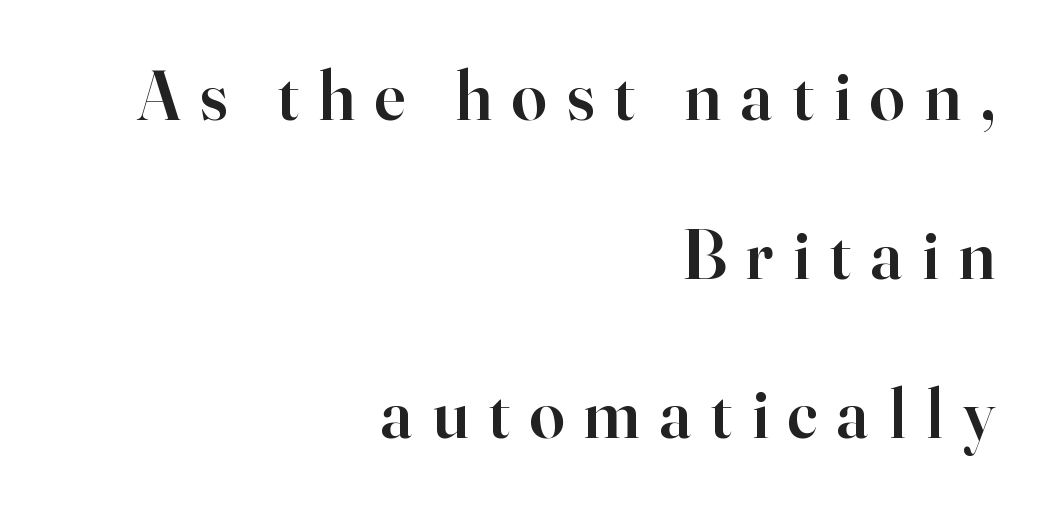
The zone under the glyphs is completely vacant. Upright lettering throughout. The line-height multiplier appears high, well above default. Are there feet on the stems? There are — it's a serif. Each letter keeps its own natural width here, so spacing adapts to shape. Substantial extra tracking has been applied to these lines.
